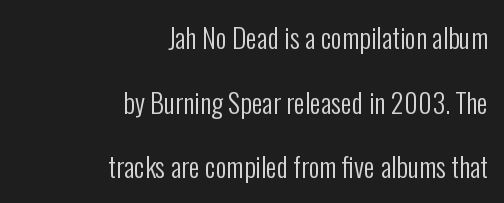
The image shows 27 px text type, upright; set right-aligned, loose line spacing (2.39x), normal letter spacing, not underlined.
